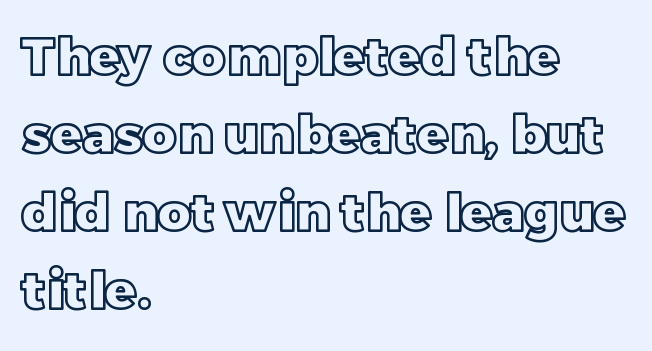
Q: Is the text italic (slanted)? A: No, it is upright.
Q: Is the text underlined? A: No.
Q: How is the paragraph aligned? A: Left-aligned.
Q: Is the spacing between letters normal or unusually wide? A: Normal.
Q: Is the spacing between lines tight, normal or loose? A: Normal.
Q: Width (condensed, normal, or wide)? A: Normal.
Q: x-height? A: Large.
Q: Monospaced? A: No.
